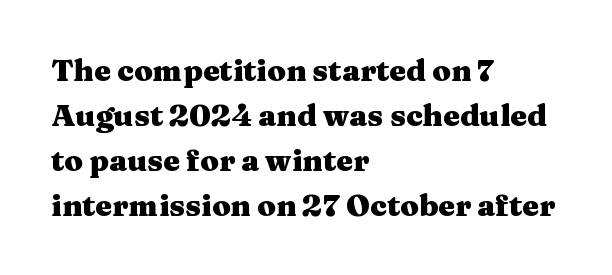
The image shows 30 px heavy, wide serif type, upright; set left-aligned, normal line spacing (1.5x), normal letter spacing, not underlined; medium stroke contrast and a medium x-height.
